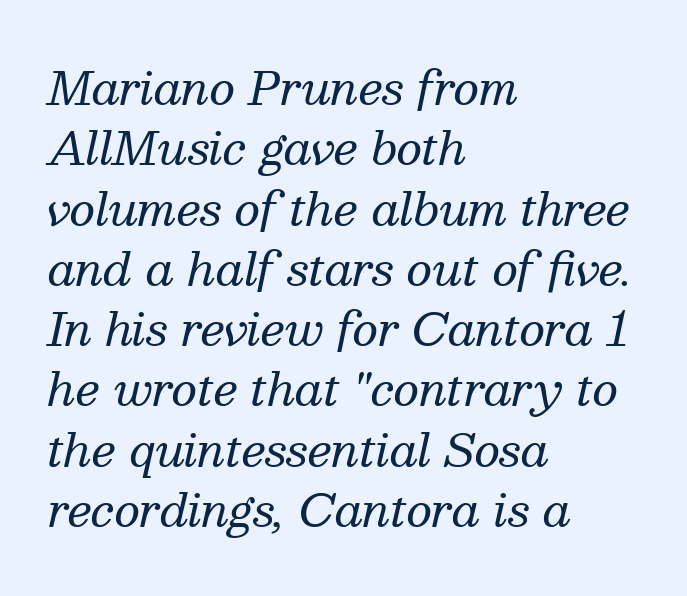
Q: Is the text bold? A: No.
Q: Is the text italic (slanted)? A: Yes, it leans right by about 13 degrees.
Q: Is the typeface a serif or a sans-serif typeface? A: Serif.
Q: Is the text underlined? A: No.
Q: How is the paragraph aligned? A: Left-aligned.
Q: Is the spacing between letters normal or unusually wide? A: Normal.
Q: Is the spacing between lines tight, normal or loose? A: Normal.
Q: Width (condensed, normal, or wide)? A: Normal.
Q: Stroke contrast? A: Medium.
Q: x-height? A: Medium.
Q: Monospaced? A: No.
